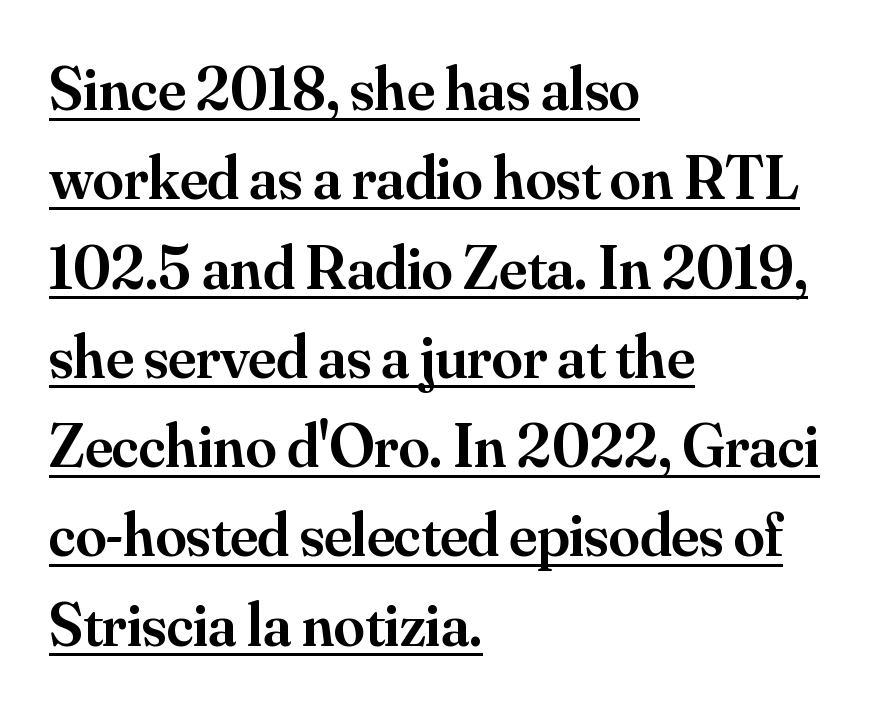
{"serif": "yes", "italic": "no", "bold": "semi", "weight": "semibold", "width": "normal", "stroke_contrast": "medium", "x_height": "small", "monospaced": "no", "underline": "yes", "align": "left", "line_spacing": "normal", "line_spacing_ratio": 1.44, "letter_spacing": "normal", "letter_spacing_em": 0.0, "glyph_px": 62}
